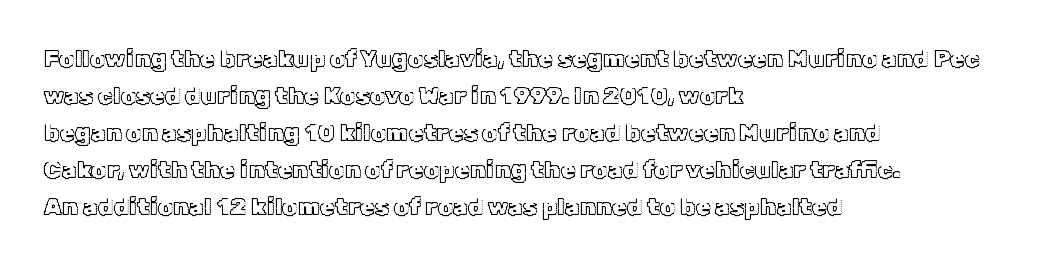
Q: Is the text italic (slanted)? A: No, it is upright.
Q: Is the text underlined? A: No.
Q: How is the paragraph aligned? A: Left-aligned.
Q: Is the spacing between letters normal or unusually wide? A: Normal.
Q: Is the spacing between lines tight, normal or loose? A: Normal.
